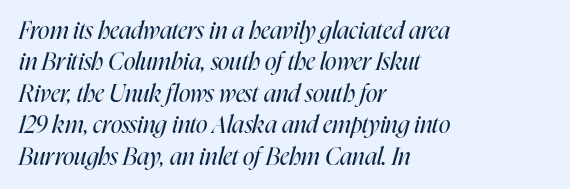
Q: Is the text bold? A: No.
Q: Is the text italic (slanted)? A: Yes, it leans right by about 16 degrees.
Q: Is the text underlined? A: No.
Q: How is the paragraph aligned? A: Left-aligned.
Q: Is the spacing between letters normal or unusually wide? A: Normal.
Q: Is the spacing between lines tight, normal or loose? A: Normal.
